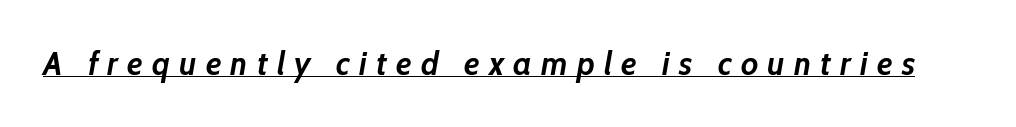
The image shows 33 px semibold type, italic (leaning right); set unusually wide letter spacing (+0.28 em), underlined; low stroke contrast and a medium x-height.
